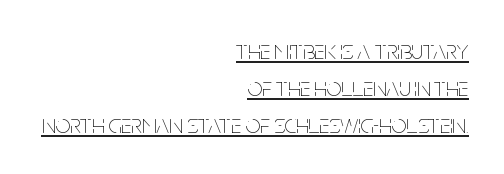
The image shows 26 px text type, upright; set right-aligned, normal line spacing (1.43x), normal letter spacing, underlined.
